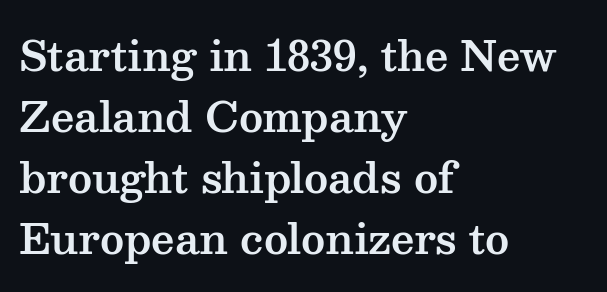
Clear beneath every line of the passage. Default kerning and tracking; the words read as compact shapes. Rendered with straight, roman letterforms. This is serif lettering, the kind often seen in printed books. Is the block centered? No — it sits flush against the left margin.
